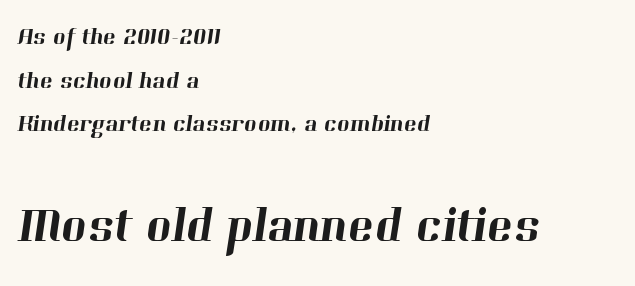
You get the small type first, then a jump to larger type. Decoration check: the copy has no underline. A student would call this left alignment; a typographer would say flush left, rag right. In terms of letterform style, serifs are clearly present. Proportional: the letters do not fall into vertical columns. Tracking here is standard; glyphs follow each other at the usual distance.
